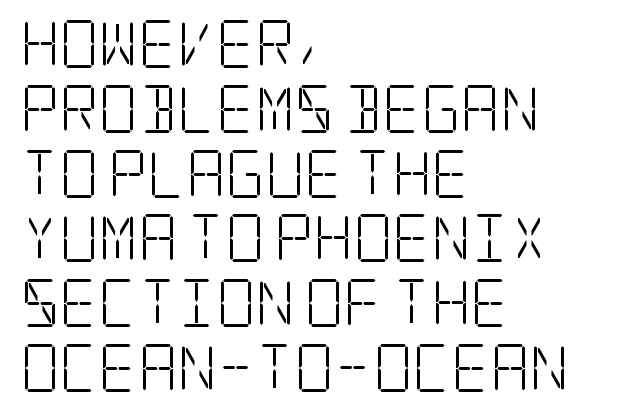
Q: Is the text bold? A: No.
Q: Is the text italic (slanted)? A: No, it is upright.
Q: Is the typeface a serif or a sans-serif typeface? A: Serif.
Q: Is the text underlined? A: No.
Q: How is the paragraph aligned? A: Left-aligned.
Q: Is the spacing between letters normal or unusually wide? A: Normal.
Q: Is the spacing between lines tight, normal or loose? A: Normal.
Q: Width (condensed, normal, or wide)? A: Condensed.
Q: Stroke contrast? A: Low.
Q: x-height? A: Large.
